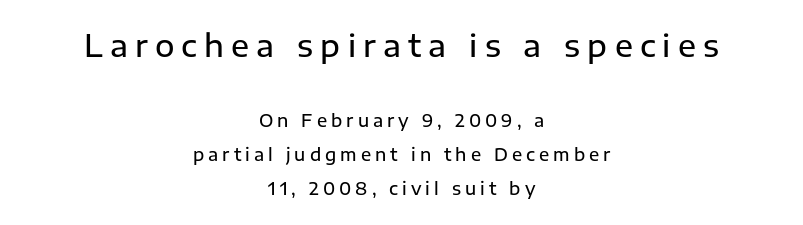
Q: Is the text bold? A: Semi-bold.
Q: Is the text italic (slanted)? A: No, it is upright.
Q: Is the typeface a serif or a sans-serif typeface? A: Sans-serif.
Q: Is the text underlined? A: No.
Q: How is the paragraph aligned? A: Centered.
Q: Is the spacing between letters normal or unusually wide? A: Unusually wide.
Q: Is the spacing between lines tight, normal or loose? A: Loose.
Q: Which block of text is set in a larger size, the first (top) or the second (bottom)? A: The first (top) one.
Q: Width (condensed, normal, or wide)? A: Normal.
Q: Stroke contrast? A: Low.
Q: x-height? A: Medium.
Q: Monospaced? A: No.
